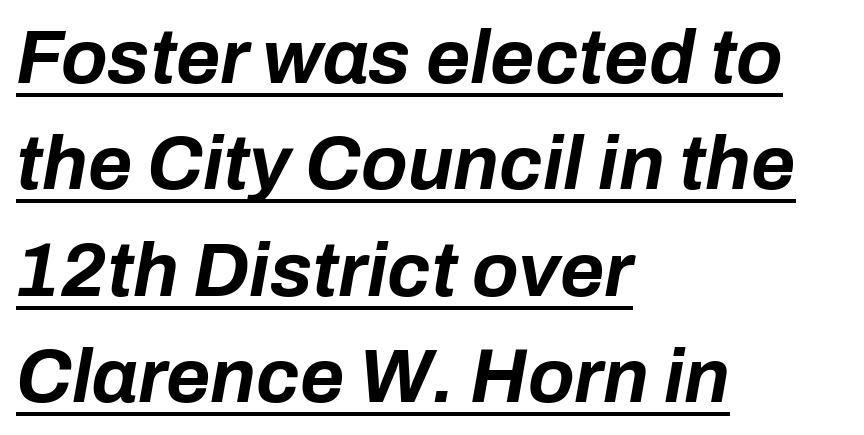
Q: Is the text bold? A: Yes.
Q: Is the text italic (slanted)? A: Yes, it leans right by about 10 degrees.
Q: Is the text underlined? A: Yes.
Q: How is the paragraph aligned? A: Left-aligned.
Q: Is the spacing between letters normal or unusually wide? A: Normal.
Q: Is the spacing between lines tight, normal or loose? A: Normal.
Q: Width (condensed, normal, or wide)? A: Normal.
Q: Stroke contrast? A: Low.
Q: x-height? A: Medium.
Q: Monospaced? A: No.
